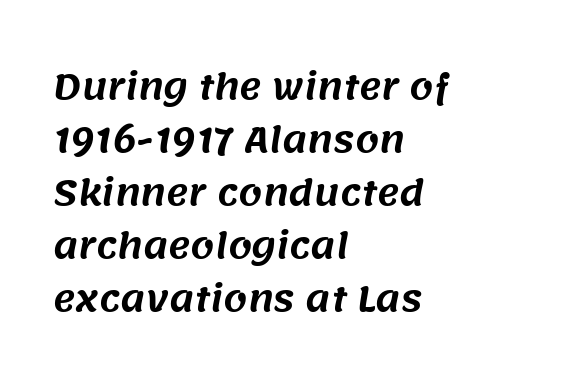
Spacing verdict: proportional, widths tailored to each character. Vertical spacing — default. The glyphs are unaccompanied by any horizontal stroke below them. If you drew a ruler down the left edge, every line would touch it.
